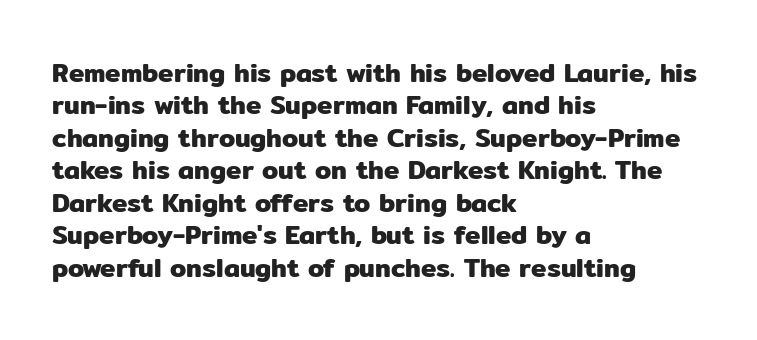
The image shows 26 px text type, upright; set left-aligned, normal line spacing (1.25x), normal letter spacing, not underlined.
